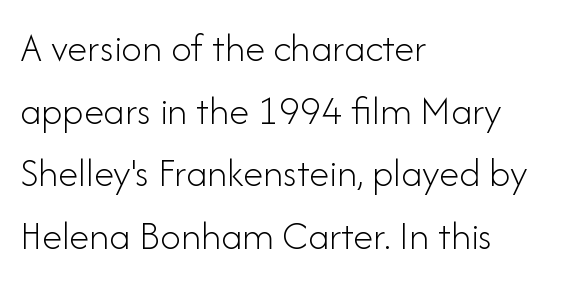
{"serif": "no", "italic": "no", "bold": "no", "weight": "light", "width": "normal", "stroke_contrast": "low", "x_height": "small", "monospaced": "no", "underline": "no", "align": "left", "line_spacing": "normal", "line_spacing_ratio": 1.53, "letter_spacing": "normal", "letter_spacing_em": 0.0, "glyph_px": 41}
